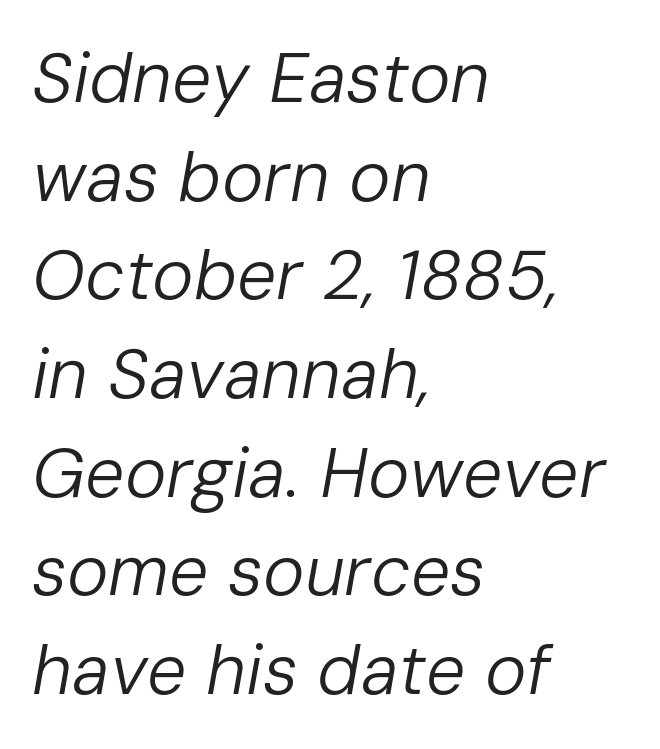
Q: Is the text bold? A: No.
Q: Is the text italic (slanted)? A: Yes, it leans right by about 10 degrees.
Q: Is the text underlined? A: No.
Q: How is the paragraph aligned? A: Left-aligned.
Q: Is the spacing between letters normal or unusually wide? A: Normal.
Q: Is the spacing between lines tight, normal or loose? A: Normal.
Q: Width (condensed, normal, or wide)? A: Normal.
Q: Stroke contrast? A: Low.
Q: x-height? A: Medium.
Q: Monospaced? A: No.
